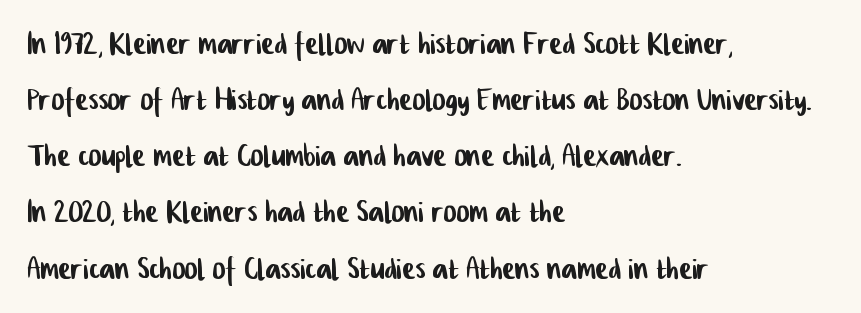
{"serif": "no", "width": "condensed", "stroke_contrast": "low", "x_height": "medium", "monospaced": "no", "underline": "no", "align": "left", "line_spacing": "normal", "line_spacing_ratio": 1.44, "letter_spacing": "normal", "letter_spacing_em": 0.0, "glyph_px": 39}
